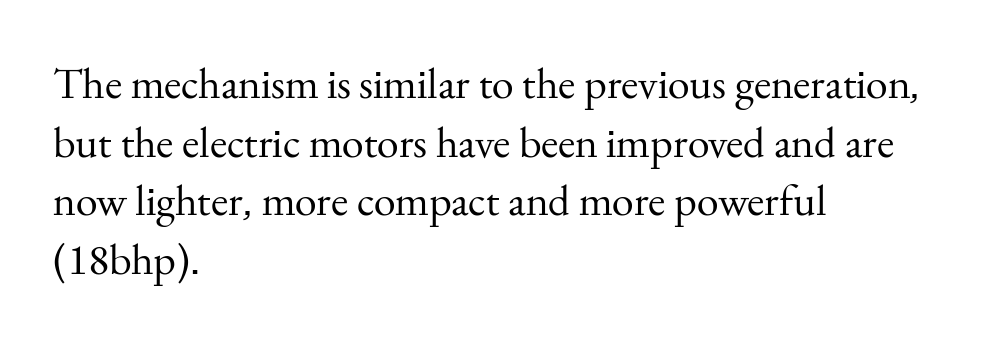
Q: Is the text bold? A: No.
Q: Is the text italic (slanted)? A: No, it is upright.
Q: Is the typeface a serif or a sans-serif typeface? A: Serif.
Q: Is the text underlined? A: No.
Q: How is the paragraph aligned? A: Left-aligned.
Q: Is the spacing between letters normal or unusually wide? A: Normal.
Q: Is the spacing between lines tight, normal or loose? A: Normal.
Q: Width (condensed, normal, or wide)? A: Normal.
Q: Stroke contrast? A: Medium.
Q: x-height? A: Small.
Q: Monospaced? A: No.
